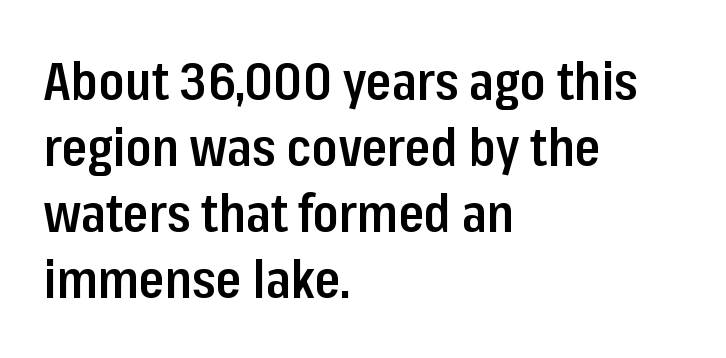
Q: Is the text bold? A: Semi-bold.
Q: Is the text italic (slanted)? A: No, it is upright.
Q: Is the typeface a serif or a sans-serif typeface? A: Sans-serif.
Q: Is the text underlined? A: No.
Q: How is the paragraph aligned? A: Left-aligned.
Q: Is the spacing between letters normal or unusually wide? A: Normal.
Q: Is the spacing between lines tight, normal or loose? A: Normal.
Q: Width (condensed, normal, or wide)? A: Condensed.
Q: Stroke contrast? A: Low.
Q: x-height? A: Medium.
Q: Monospaced? A: No.
